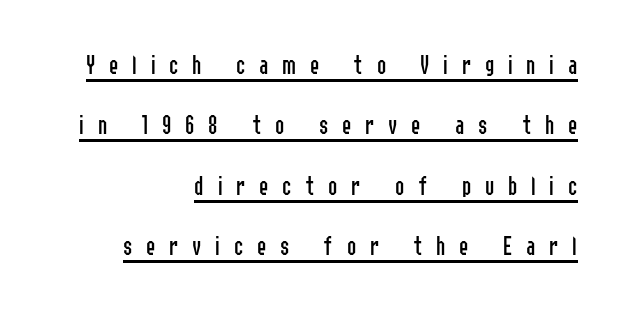
{"serif": "no", "italic": "no", "bold": "no", "weight": "regular", "width": "condensed", "stroke_contrast": "low", "x_height": "medium", "monospaced": "no", "underline": "yes", "align": "right", "line_spacing": "loose", "line_spacing_ratio": 2.16, "letter_spacing": "wide", "letter_spacing_em": 0.49, "glyph_px": 28}
